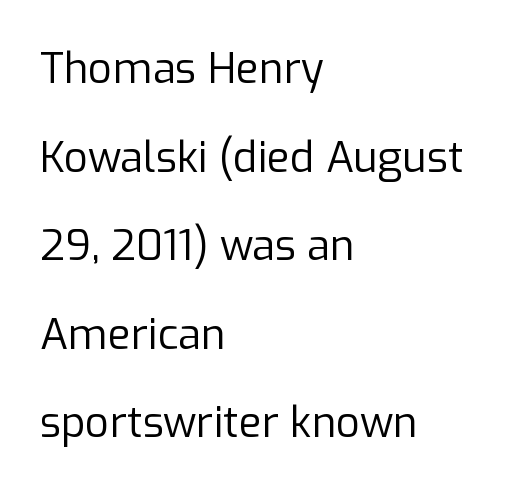
Beneath every word, the page is bare. Check where the strokes stop: nothing finishes them off — pure sans. The space between consecutive lines is lavish. If you drew a ruler down the left edge, every line would touch it.
